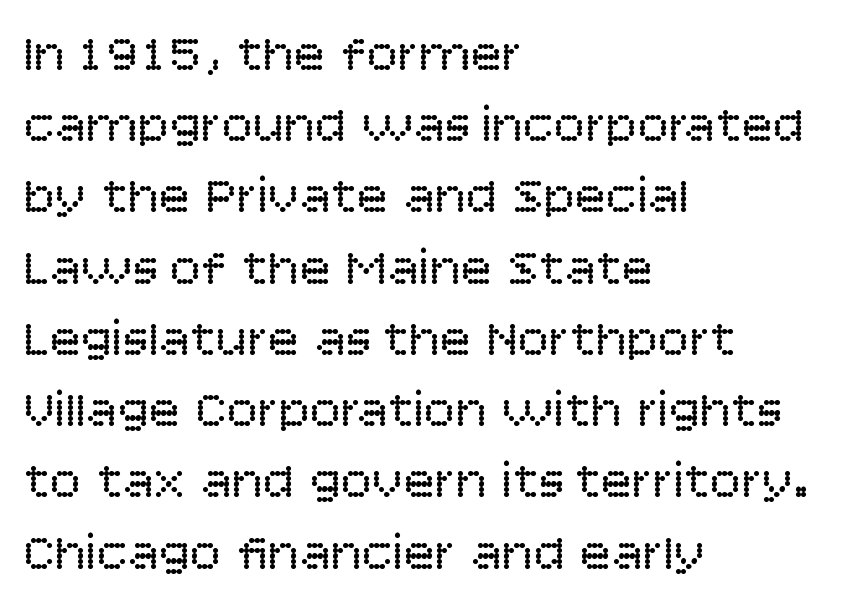
{"serif": "no", "italic": "no", "bold": "no", "weight": "regular", "width": "normal", "stroke_contrast": "low", "x_height": "large", "monospaced": "no", "underline": "no", "align": "left", "line_spacing": "normal", "line_spacing_ratio": 1.37, "letter_spacing": "normal", "letter_spacing_em": 0.0, "glyph_px": 52}
